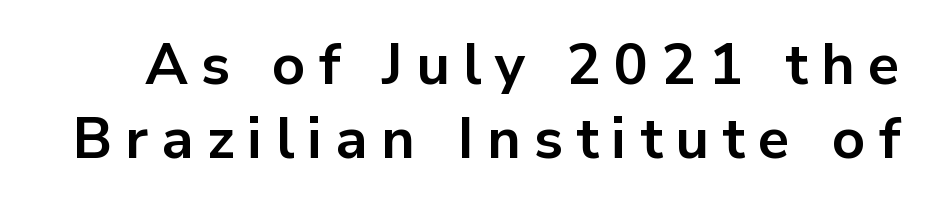
{"serif": "no", "italic": "no", "bold": "yes", "weight": "bold", "width": "normal", "stroke_contrast": "low", "x_height": "medium", "monospaced": "no", "underline": "no", "line_spacing": "normal", "line_spacing_ratio": 1.29, "letter_spacing": "wide", "letter_spacing_em": 0.23, "glyph_px": 57}
